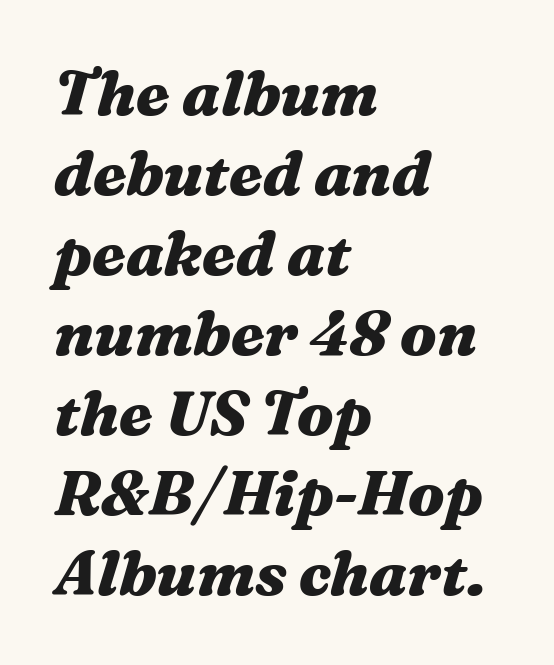
The image shows 62 px heavy, wide type, italic (leaning right); set left-aligned, normal line spacing (1.29x), normal letter spacing, not underlined; medium stroke contrast and a medium x-height.
